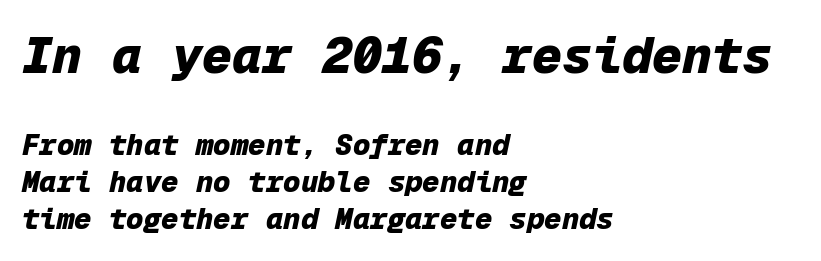
{"italic": "yes", "lean": "right", "slant_degrees": 12, "bold": "yes", "weight": "heavy", "width": "normal", "stroke_contrast": "low", "x_height": "medium", "monospaced": "yes", "underline": "no", "align": "left", "line_spacing": "normal", "line_spacing_ratio": 1.27, "letter_spacing": "normal", "letter_spacing_em": 0.0, "larger_block": "first", "size_ratio": 1.72, "glyph_px": 50}
